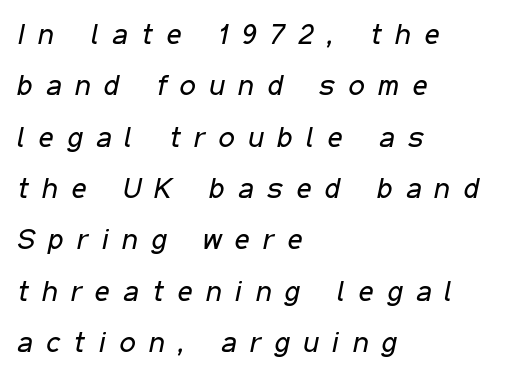
Q: Is the text bold? A: No.
Q: Is the text italic (slanted)? A: Yes, it leans right by about 11 degrees.
Q: Is the text underlined? A: No.
Q: How is the paragraph aligned? A: Left-aligned.
Q: Is the spacing between letters normal or unusually wide? A: Unusually wide.
Q: Width (condensed, normal, or wide)? A: Condensed.
Q: Stroke contrast? A: Low.
Q: x-height? A: Medium.
Q: Monospaced? A: No.
